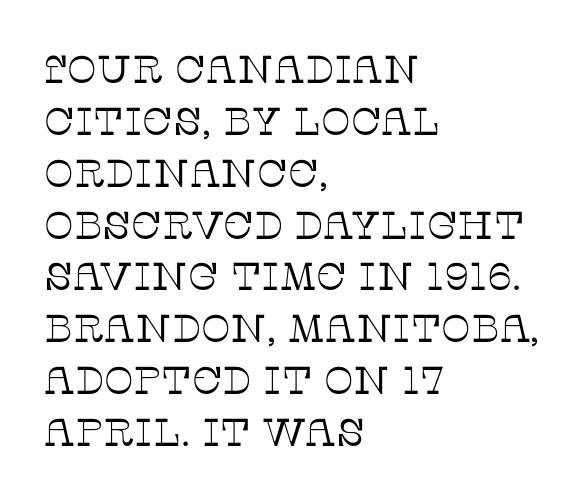
Q: Is the text bold? A: No.
Q: Is the text italic (slanted)? A: No, it is upright.
Q: Is the typeface a serif or a sans-serif typeface? A: Serif.
Q: Is the text underlined? A: No.
Q: How is the paragraph aligned? A: Left-aligned.
Q: Is the spacing between letters normal or unusually wide? A: Normal.
Q: Is the spacing between lines tight, normal or loose? A: Normal.
Q: Width (condensed, normal, or wide)? A: Normal.
Q: Stroke contrast? A: Low.
Q: x-height? A: Large.
Q: Monospaced? A: No.
